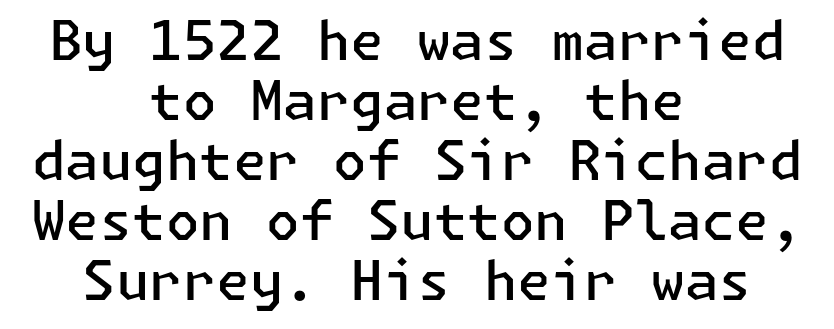
{"serif": "no", "italic": "no", "bold": "semi", "weight": "semibold", "width": "normal", "stroke_contrast": "low", "x_height": "medium", "underline": "no", "align": "center", "line_spacing": "tight", "line_spacing_ratio": 1.11, "letter_spacing": "normal", "letter_spacing_em": 0.0, "glyph_px": 54}
